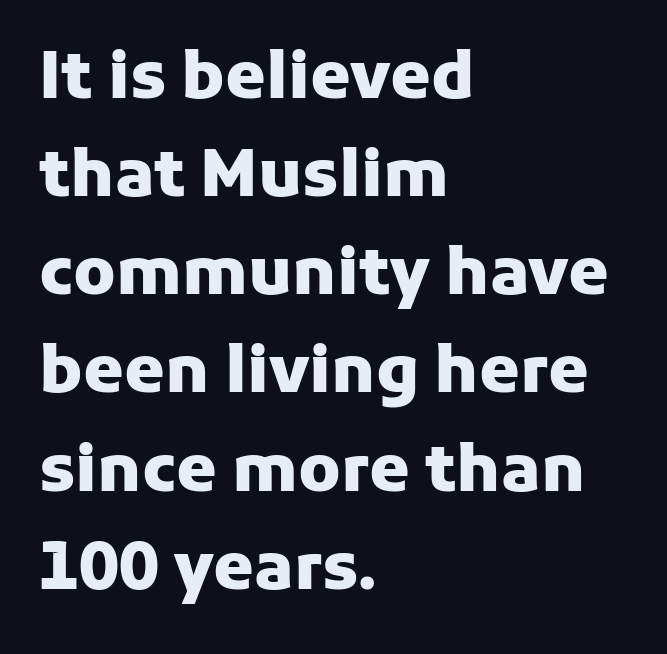
Font category for this specimen: sans-serif. Chunky letters — that's bold for sure. How are the letters spaced? Ordinarily, with no added tracking. Honestly, there is no underline to notice here at all. Do the characters align in a grid? No, the font is proportional.
